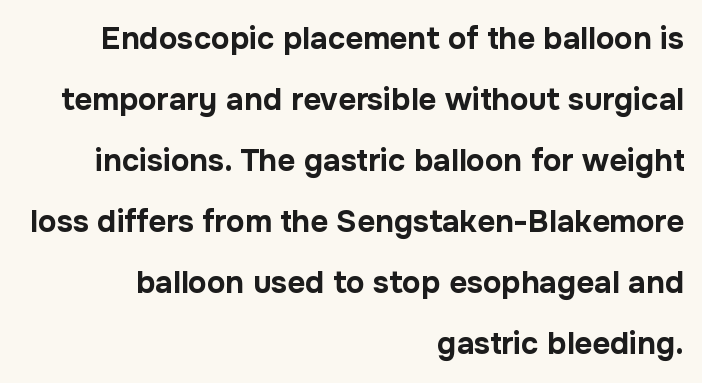
Q: Is the text bold? A: Yes.
Q: Is the text italic (slanted)? A: No, it is upright.
Q: Is the typeface a serif or a sans-serif typeface? A: Sans-serif.
Q: Is the text underlined? A: No.
Q: How is the paragraph aligned? A: Right-aligned.
Q: Is the spacing between letters normal or unusually wide? A: Normal.
Q: Is the spacing between lines tight, normal or loose? A: Loose.
Q: Width (condensed, normal, or wide)? A: Normal.
Q: Stroke contrast? A: Low.
Q: x-height? A: Medium.
Q: Monospaced? A: No.
